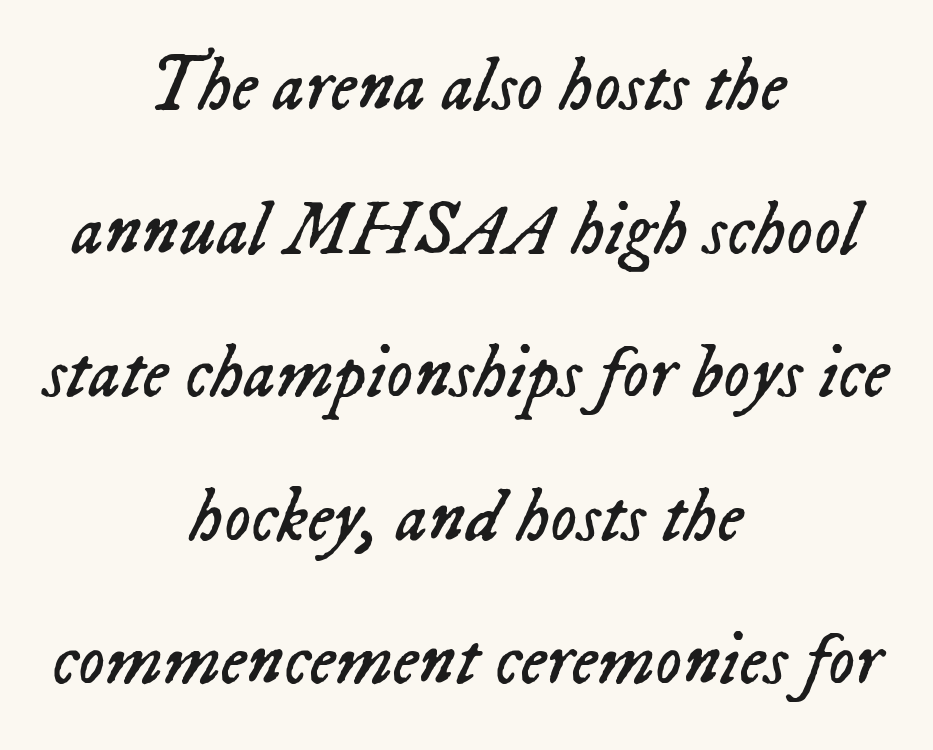
This sample is center-justified, so both line endings float freely. The text carries the slant typical of an italic or oblique font. The vertical gap from one line to the next is large. The cut favours lightness, reaching ordinary text weight at its darkest. No extra tracking has been applied to these lines.
